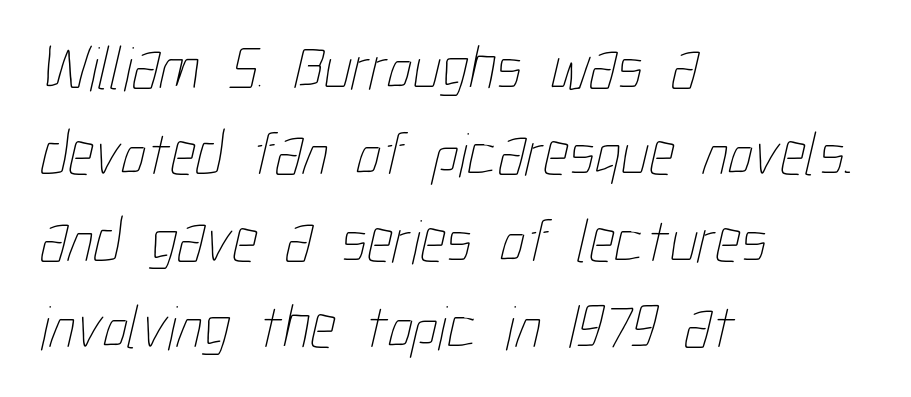
{"bold": "no", "weight": "thin", "width": "condensed", "stroke_contrast": "low", "x_height": "medium", "monospaced": "no", "underline": "no", "align": "left", "line_spacing": "normal", "line_spacing_ratio": 1.37, "letter_spacing": "normal", "letter_spacing_em": 0.0, "glyph_px": 63}
